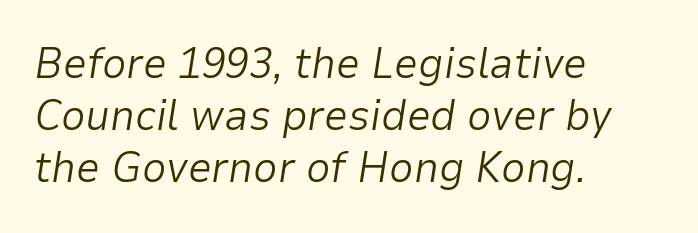
The characters are drawn with everyday or finer stroke widths. Caption: standard tracking, unaltered. No word sits above an underline. Looks like regular typesetting: each glyph gets only the width it needs. Compared with a centered layout, this one pins lines to the left instead.
